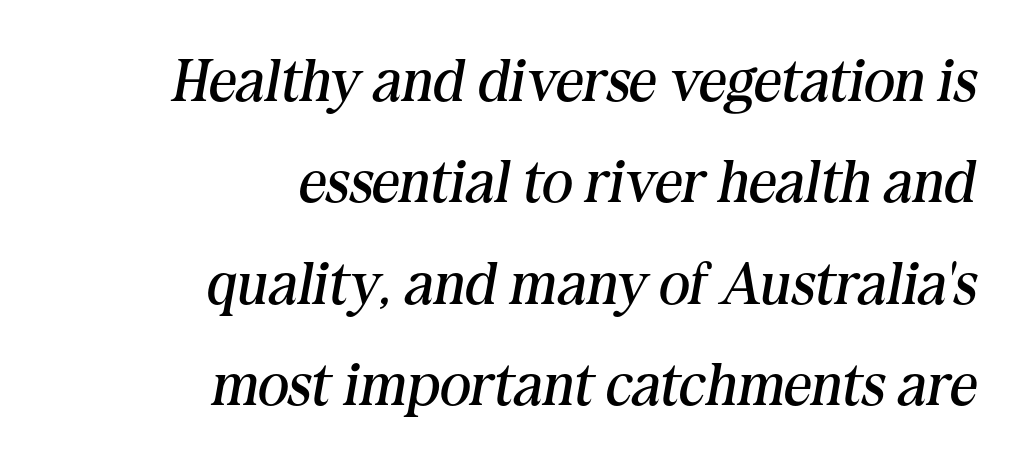
The image shows 60 px regular-weight serif type, italic (leaning right); set right-aligned, normal line spacing (1.69x), normal letter spacing, not underlined; medium stroke contrast and a medium x-height.
